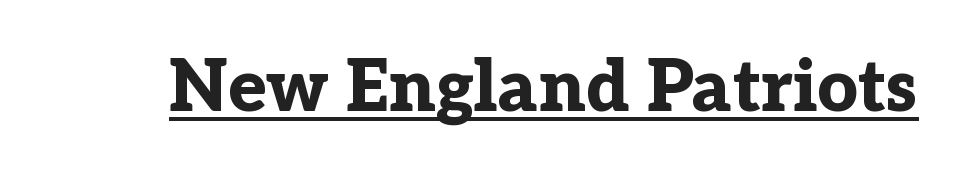
The image shows 71 px bold serif type, upright; set normal letter spacing, underlined; low stroke contrast and a medium x-height.
